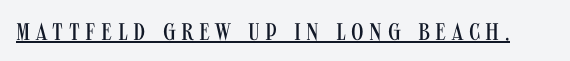
The image shows 24 px text type, upright; set unusually wide letter spacing (+0.23 em), underlined.
